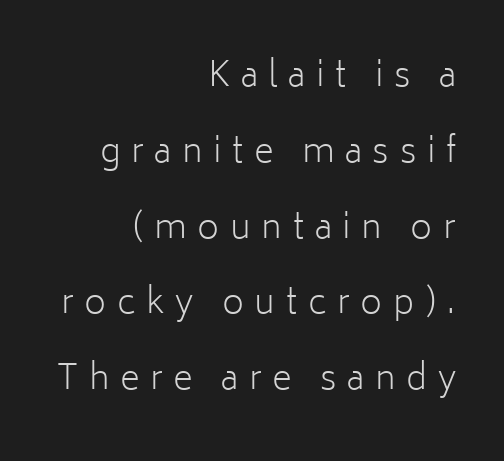
Q: Is the text bold? A: No.
Q: Is the text italic (slanted)? A: No, it is upright.
Q: Is the typeface a serif or a sans-serif typeface? A: Sans-serif.
Q: Is the text underlined? A: No.
Q: How is the paragraph aligned? A: Right-aligned.
Q: Is the spacing between letters normal or unusually wide? A: Unusually wide.
Q: Is the spacing between lines tight, normal or loose? A: Loose.
Q: Width (condensed, normal, or wide)? A: Normal.
Q: Stroke contrast? A: Low.
Q: x-height? A: Medium.
Q: Monospaced? A: No.
